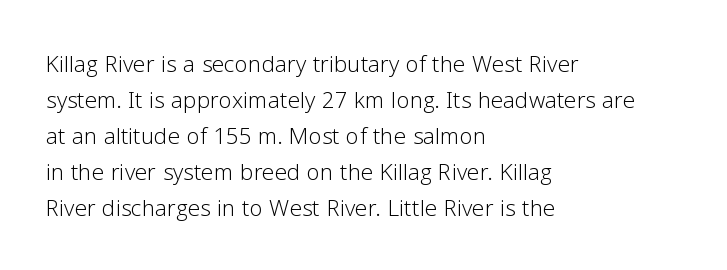
The image shows 30 px light sans-serif type, upright; set left-aligned, line spacing 1.2x, normal letter spacing, not underlined; low stroke contrast and a medium x-height.
